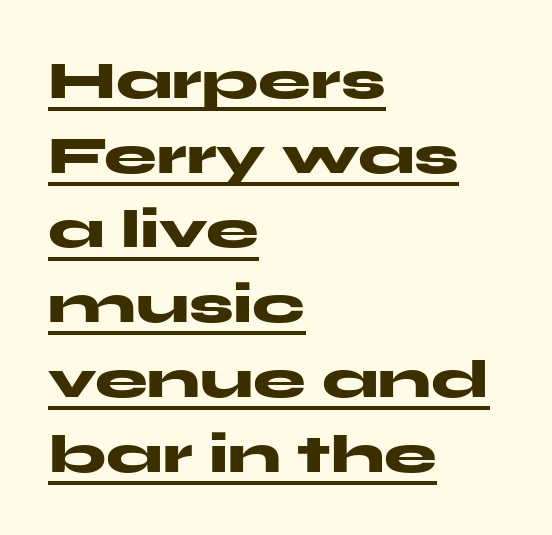
The image shows 53 px heavy, wide sans-serif type, upright; set left-aligned, normal line spacing (1.41x), normal letter spacing, underlined; medium stroke contrast and a medium x-height.
